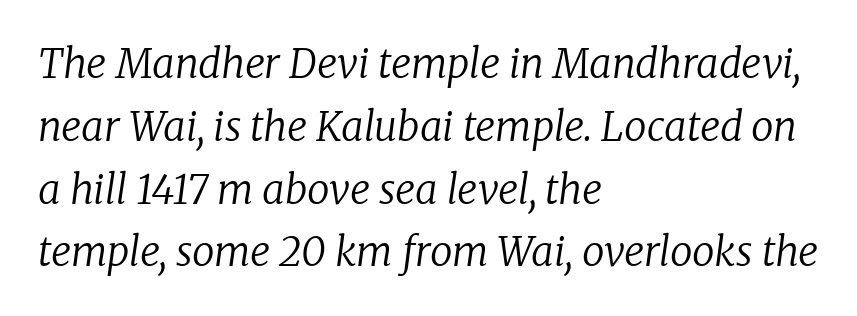
The image shows 40 px regular-weight serif type, italic (leaning right); set left-aligned, normal line spacing (1.57x), normal letter spacing, not underlined; low stroke contrast and a medium x-height.
